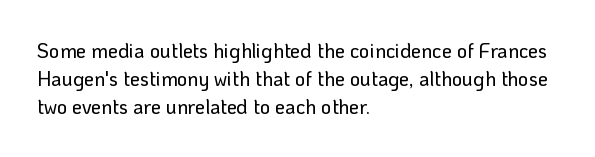
{"italic": "no", "underline": "no", "align": "left", "line_spacing": "normal", "line_spacing_ratio": 1.4, "letter_spacing": "normal", "letter_spacing_em": 0.0, "glyph_px": 20}
